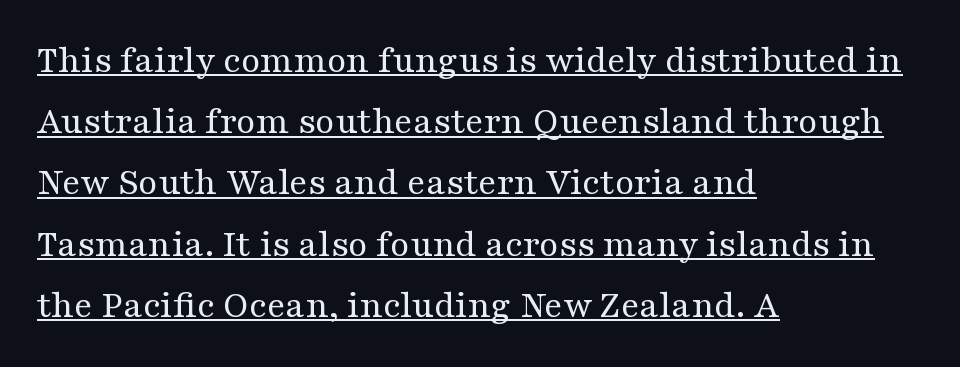
Q: Is the text bold? A: No.
Q: Is the text italic (slanted)? A: No, it is upright.
Q: Is the typeface a serif or a sans-serif typeface? A: Serif.
Q: Is the text underlined? A: Yes.
Q: How is the paragraph aligned? A: Left-aligned.
Q: Is the spacing between letters normal or unusually wide? A: Normal.
Q: Is the spacing between lines tight, normal or loose? A: Normal.
Q: Width (condensed, normal, or wide)? A: Wide.
Q: Stroke contrast? A: Medium.
Q: x-height? A: Medium.
Q: Monospaced? A: No.
